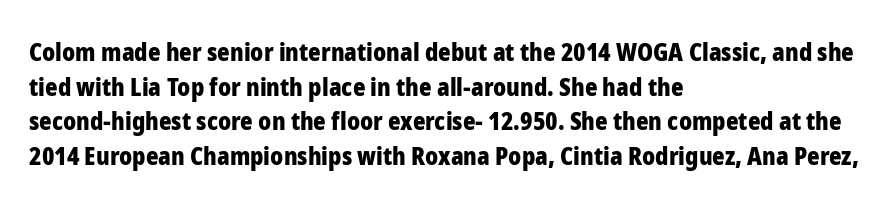
The image shows 24 px bold type, upright; set left-aligned, normal line spacing (1.44x), normal letter spacing, not underlined.
